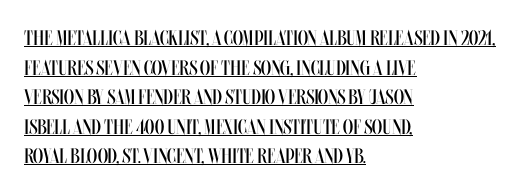
Q: Is the text bold? A: No.
Q: Is the text italic (slanted)? A: No, it is upright.
Q: Is the text underlined? A: Yes.
Q: How is the paragraph aligned? A: Left-aligned.
Q: Is the spacing between letters normal or unusually wide? A: Normal.
Q: Is the spacing between lines tight, normal or loose? A: Normal.
